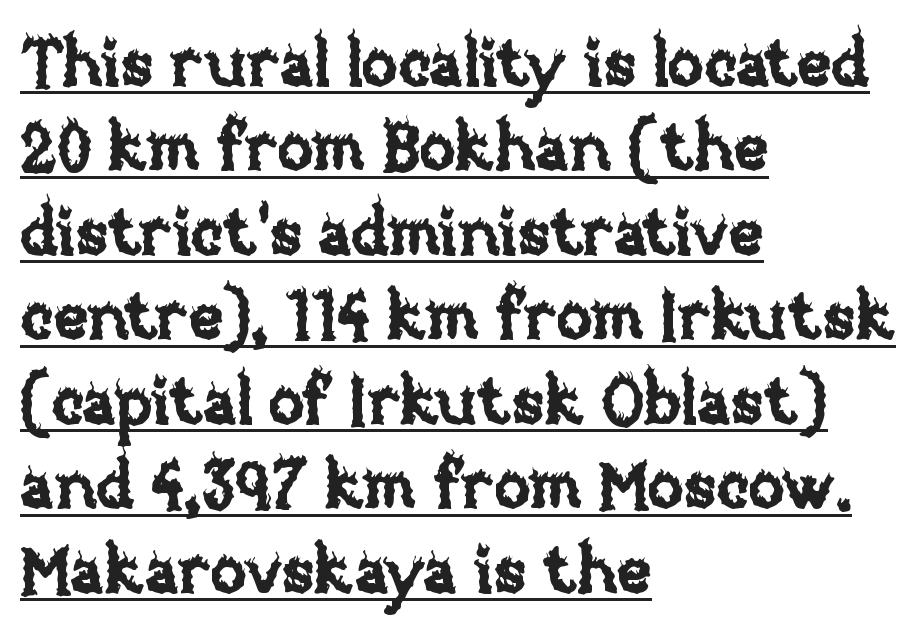
Q: Is the text italic (slanted)? A: No, it is upright.
Q: Is the text underlined? A: Yes.
Q: How is the paragraph aligned? A: Left-aligned.
Q: Is the spacing between letters normal or unusually wide? A: Normal.
Q: Is the spacing between lines tight, normal or loose? A: Normal.
Q: Width (condensed, normal, or wide)? A: Normal.
Q: Stroke contrast? A: Low.
Q: x-height? A: Large.
Q: Monospaced? A: No.
